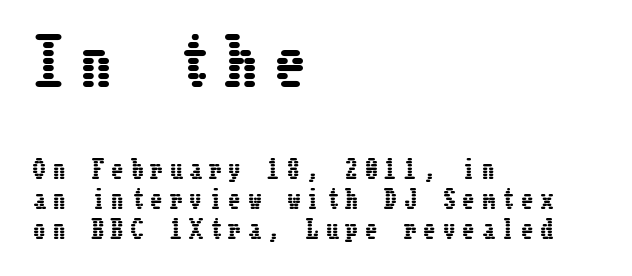
{"italic": "no", "width": "condensed", "stroke_contrast": "low", "x_height": "medium", "underline": "no", "align": "left", "line_spacing_ratio": 1.2, "letter_spacing": "wide", "letter_spacing_em": 0.28, "larger_block": "first", "size_ratio": 2.48, "glyph_px": 62}
